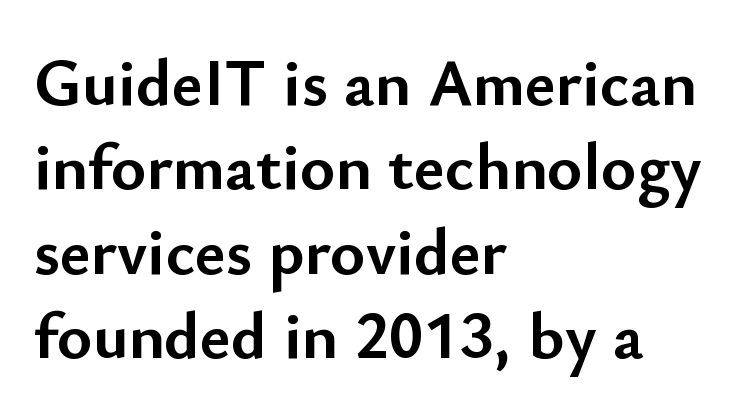
{"serif": "no", "italic": "no", "bold": "yes", "weight": "semibold", "width": "normal", "stroke_contrast": "low", "x_height": "small", "monospaced": "no", "underline": "no", "align": "left", "line_spacing": "normal", "line_spacing_ratio": 1.26, "letter_spacing": "normal", "letter_spacing_em": 0.0, "glyph_px": 67}
